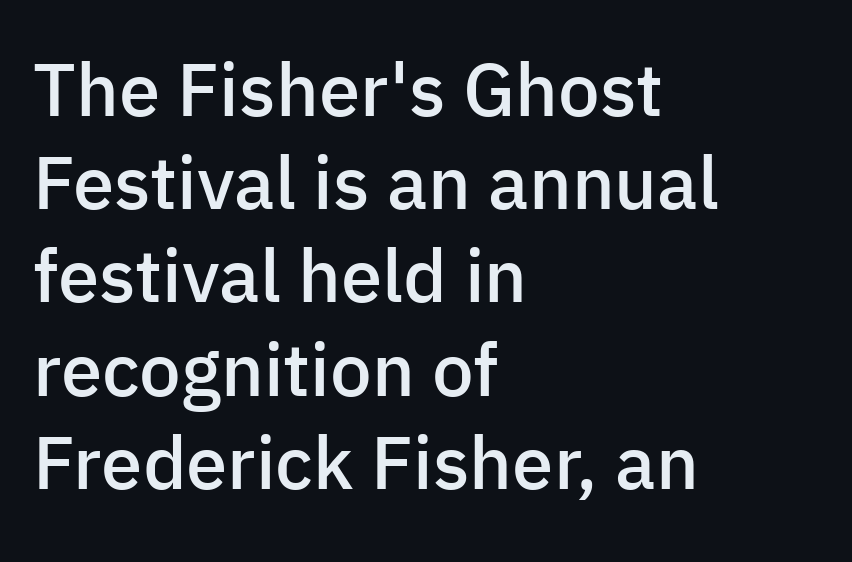
The block of text has a typical density, with ordinary space between rows. Looks like regular typesetting: each glyph gets only the width it needs. Tall strokes in this sample are plumb rather than angled. Caption: standard tracking, unaltered.
